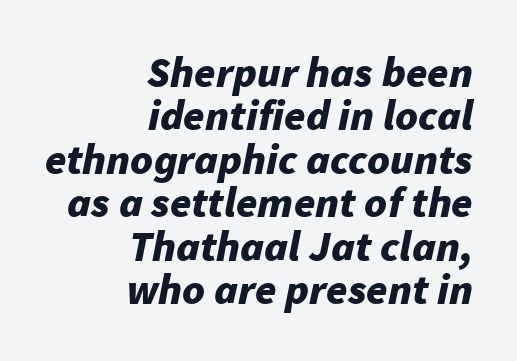
The image shows 43 px bold type, italic (leaning right); set right-aligned, tight line spacing (1.01x), normal letter spacing, not underlined; low stroke contrast and a medium x-height.
